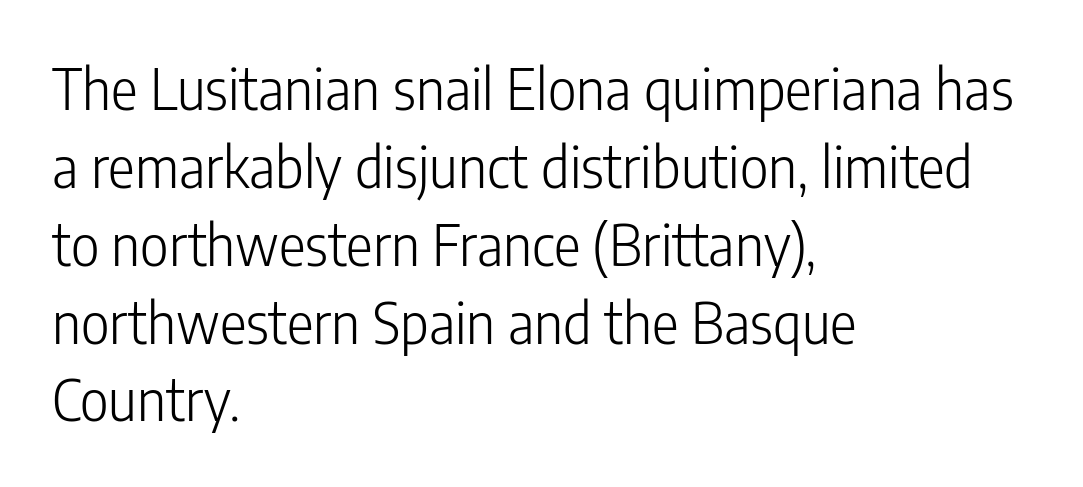
Unbolded letterforms with no extra heft. Is there any slant? The stems are plumb. Tracking here is standard; glyphs follow each other at the usual distance. These lines stack with their left ends in a neat column.
